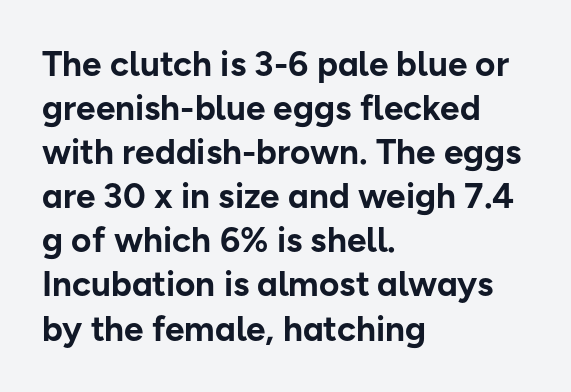
Q: Is the text bold? A: Yes.
Q: Is the text italic (slanted)? A: No, it is upright.
Q: Is the typeface a serif or a sans-serif typeface? A: Sans-serif.
Q: Is the text underlined? A: No.
Q: How is the paragraph aligned? A: Left-aligned.
Q: Is the spacing between letters normal or unusually wide? A: Normal.
Q: Is the spacing between lines tight, normal or loose? A: Normal.
Q: Width (condensed, normal, or wide)? A: Normal.
Q: Stroke contrast? A: Low.
Q: x-height? A: Medium.
Q: Monospaced? A: No.
